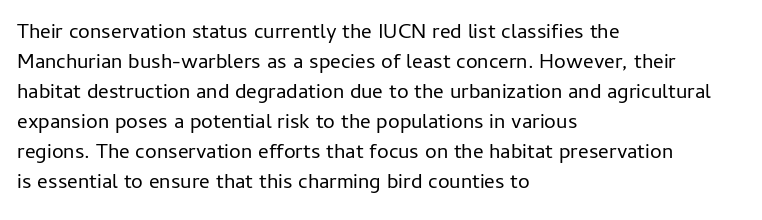
Compared with typical body copy, the letter spacing here is the same. The text block is weighted toward the left margin, trailing off unevenly rightward. The foot of each line stays bare and open. Evenly set lines give the paragraph a standard silhouette. Stroke thickness stays within the range of a standard reading face or lighter.
